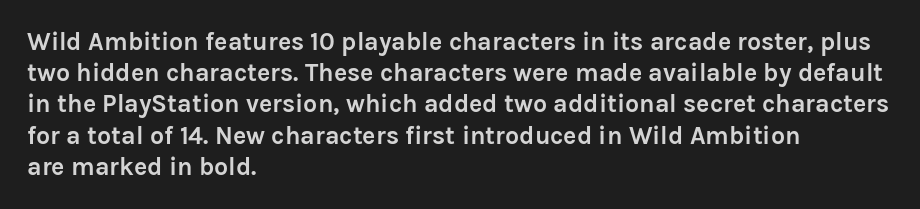
The image shows 25 px bold type, upright; set left-aligned, normal line spacing (1.25x), normal letter spacing, not underlined.
